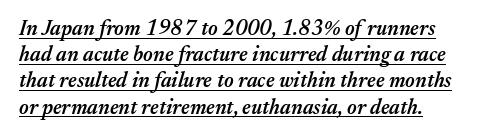
The image shows 21 px text type, italic (leaning right); set normal line spacing (1.25x), normal letter spacing, underlined.
